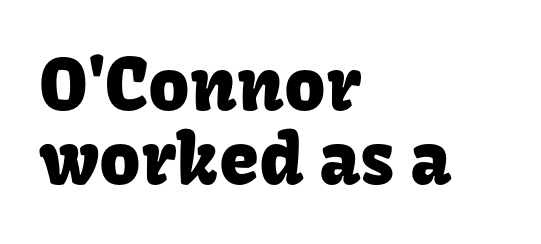
The image shows 72 px sans-serif type, upright; set left-aligned, tight line spacing (1.03x), normal letter spacing, not underlined; low stroke contrast and a medium x-height.
